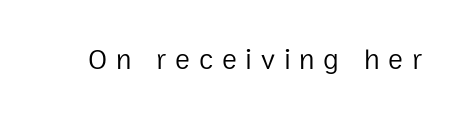
Q: Is the text bold? A: No.
Q: Is the text italic (slanted)? A: No, it is upright.
Q: Is the typeface a serif or a sans-serif typeface? A: Sans-serif.
Q: Is the text underlined? A: No.
Q: Is the spacing between letters normal or unusually wide? A: Unusually wide.
Q: Width (condensed, normal, or wide)? A: Normal.
Q: Stroke contrast? A: Low.
Q: x-height? A: Medium.
Q: Monospaced? A: No.
